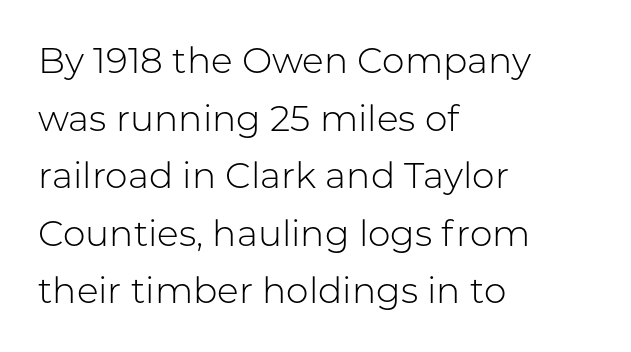
Every stem runs plumb, perpendicular to the baseline. Reading down the block, your eye returns to a fixed left position each line. Tracking value appears to be zero — textbook default spacing. Proportional: the letters do not fall into vertical columns. Baseline-to-baseline distance is the conventional proportion of letter height. The font sits on the lighter half of the weight spectrum, regular included.
